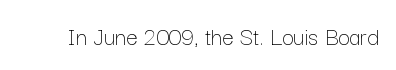
{"italic": "no", "bold": "no", "underline": "no", "letter_spacing": "normal", "letter_spacing_em": 0.0, "glyph_px": 26}
